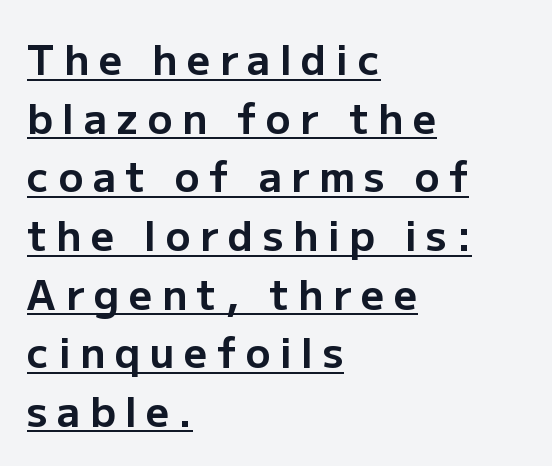
The image shows 41 px bold sans-serif type, upright; set left-aligned, normal line spacing (1.43x), unusually wide letter spacing (+0.23 em), underlined; low stroke contrast and a medium x-height.
